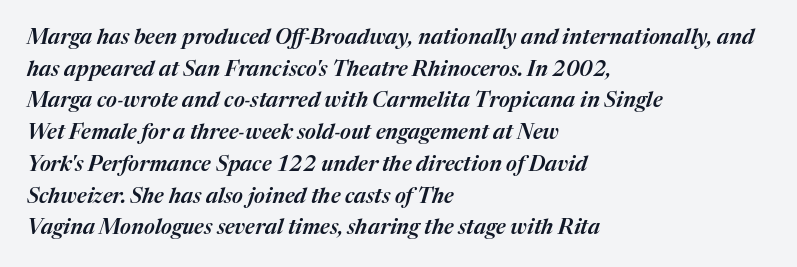
Every row of glyphs begins at an identical x-position on the left. Here the glyphs are tracked normally, forming tight word shapes. A clean baseline with only descenders dipping below it. Evenly set lines give the paragraph a standard silhouette. Italic: yes, the glyphs are oblique.
